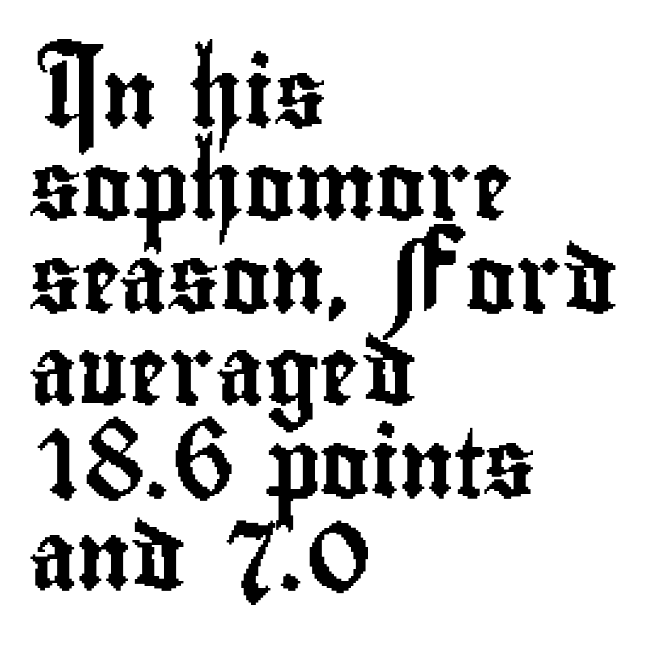
{"serif": "no", "italic": "no", "width": "condensed", "stroke_contrast": "low", "x_height": "small", "monospaced": "no", "underline": "no", "align": "left", "line_spacing": "normal", "line_spacing_ratio": 1.36, "letter_spacing": "normal", "letter_spacing_em": 0.0, "glyph_px": 68}
